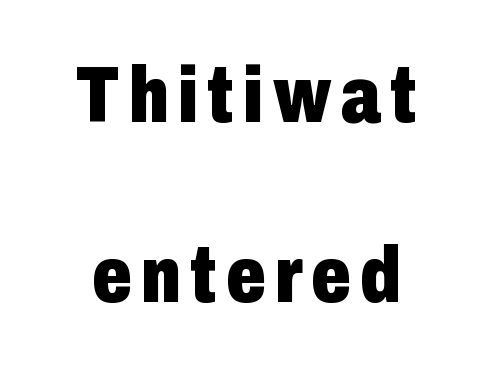
{"serif": "no", "italic": "no", "bold": "yes", "weight": "heavy", "width": "condensed", "stroke_contrast": "low", "x_height": "medium", "monospaced": "no", "underline": "no", "line_spacing": "loose", "line_spacing_ratio": 2.28, "glyph_px": 79}
